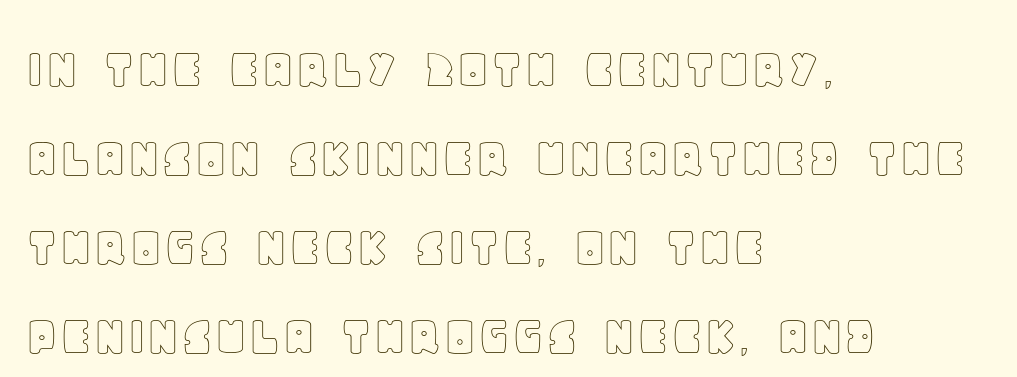
{"italic": "no", "width": "normal", "x_height": "large", "monospaced": "no", "underline": "no", "align": "left", "line_spacing": "normal", "line_spacing_ratio": 1.51, "letter_spacing": "normal", "letter_spacing_em": 0.0, "glyph_px": 59}
